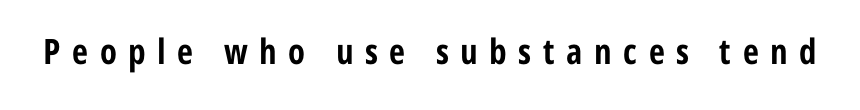
{"serif": "no", "italic": "no", "bold": "yes", "weight": "bold", "width": "condensed", "stroke_contrast": "low", "x_height": "medium", "monospaced": "no", "underline": "no", "letter_spacing": "wide", "letter_spacing_em": 0.33, "glyph_px": 35}
